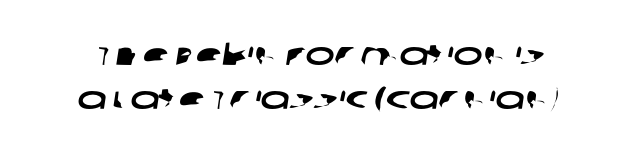
A typesetter would call this zero additional tracking. Underline: absent. The characters display no serif detailing; their extremities are plain. Looks like regular typesetting: each glyph gets only the width it needs. The line-height multiplier appears to be the usual default.
